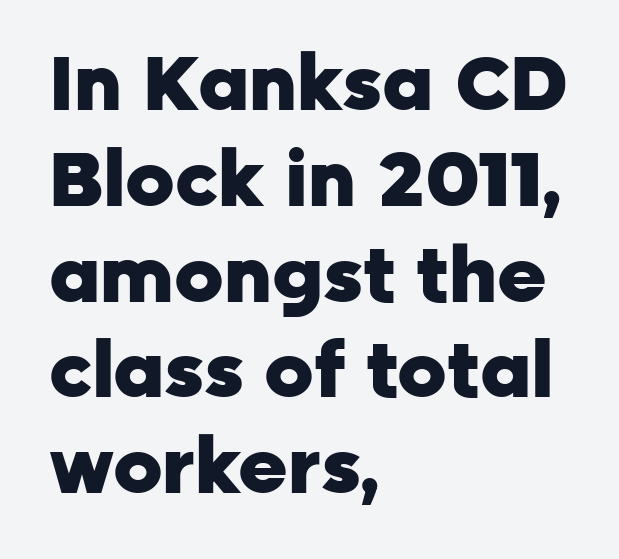
Q: Is the text bold? A: Yes.
Q: Is the text italic (slanted)? A: No, it is upright.
Q: Is the typeface a serif or a sans-serif typeface? A: Sans-serif.
Q: Is the text underlined? A: No.
Q: How is the paragraph aligned? A: Left-aligned.
Q: Is the spacing between letters normal or unusually wide? A: Normal.
Q: Is the spacing between lines tight, normal or loose? A: Normal.
Q: Width (condensed, normal, or wide)? A: Normal.
Q: Stroke contrast? A: Low.
Q: x-height? A: Medium.
Q: Monospaced? A: No.
